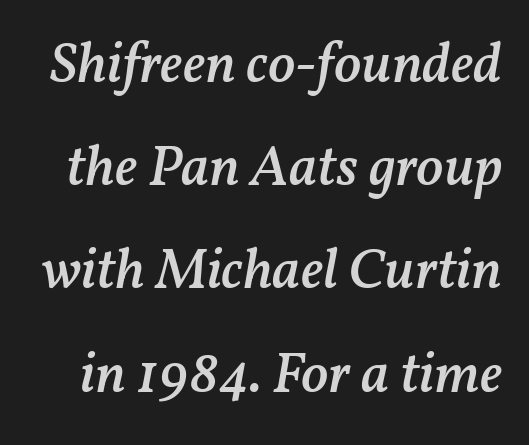
Note the varied advance widths — an 'i' is clearly narrower than an 'm'. The rendering uses a semibold face; strokes are thickened but not to full bold. Nothing unusual about the tracking: characters are spaced as the font intends. Quick note: italic.
